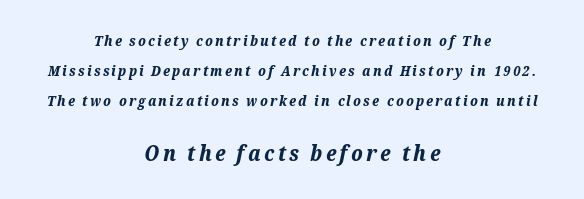
The image shows 21 px bold type, italic (leaning right); set centered, loose line spacing (2.14x), not underlined; the second (bottom) block is 1.5x larger.
